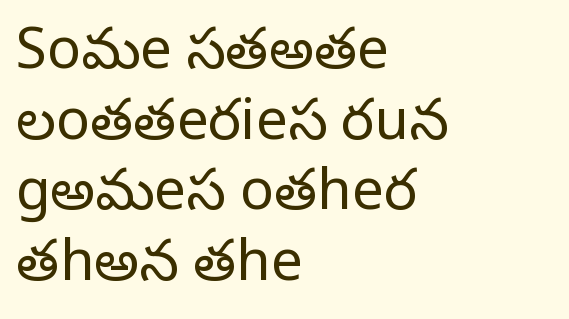
Q: Is the text bold? A: No.
Q: Is the text italic (slanted)? A: No, it is upright.
Q: Is the typeface a serif or a sans-serif typeface? A: Serif.
Q: Is the text underlined? A: No.
Q: How is the paragraph aligned? A: Left-aligned.
Q: Is the spacing between letters normal or unusually wide? A: Normal.
Q: Is the spacing between lines tight, normal or loose? A: Normal.
Q: Width (condensed, normal, or wide)? A: Normal.
Q: Stroke contrast? A: Low.
Q: x-height? A: Large.
Q: Monospaced? A: No.
